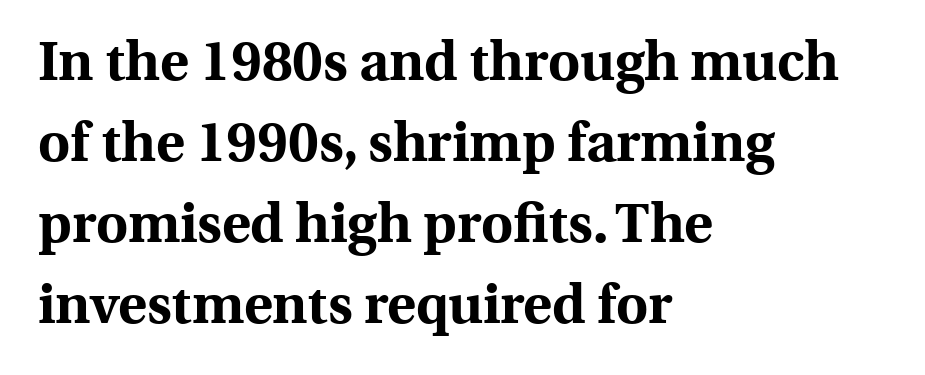
The image shows 55 px bold serif type, upright; set left-aligned, normal line spacing (1.47x), normal letter spacing, not underlined; a medium x-height.
